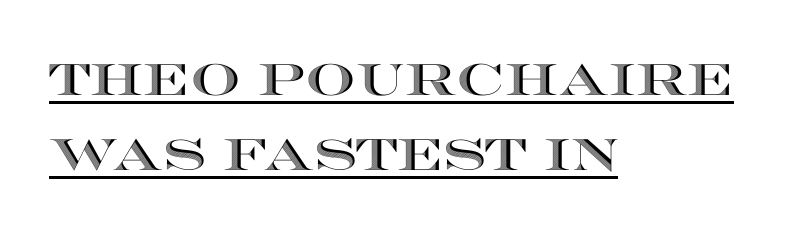
The rendering uses natural spacing where letterforms have individual widths. Compared with typical body copy, the letter spacing here is the same. What decoration does the sample have? An underline. In terms of posture, this sample is upright. These lines sit exactly where default settings would place them. One-word summary of the alignment: left.
